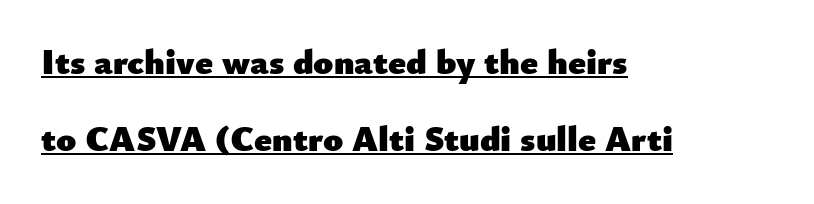
{"serif": "no", "italic": "no", "bold": "yes", "weight": "heavy", "width": "normal", "stroke_contrast": "low", "x_height": "small", "monospaced": "no", "underline": "yes", "align": "left", "line_spacing": "loose", "line_spacing_ratio": 2.15, "letter_spacing": "normal", "letter_spacing_em": 0.0, "glyph_px": 36}
